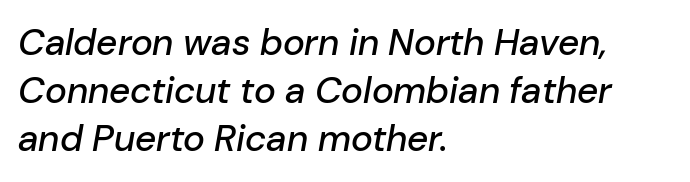
The image shows 37 px text type, italic (leaning right); set left-aligned, normal line spacing (1.3x), normal letter spacing, not underlined; low stroke contrast and a medium x-height.
